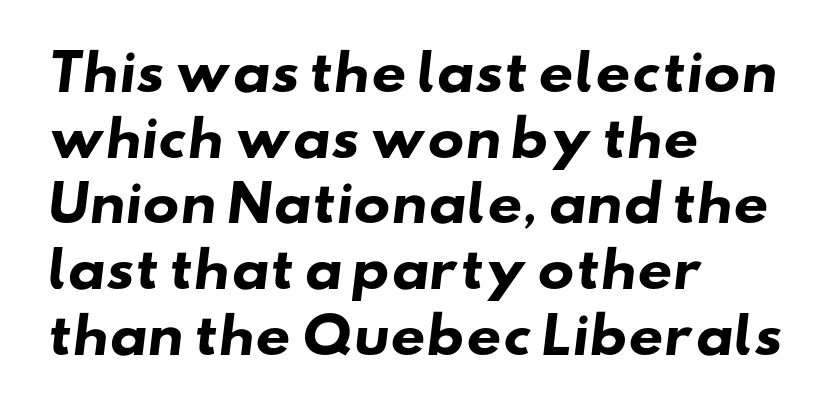
Q: Is the text bold? A: Yes.
Q: Is the typeface a serif or a sans-serif typeface? A: Sans-serif.
Q: Is the text underlined? A: No.
Q: How is the paragraph aligned? A: Left-aligned.
Q: Is the spacing between letters normal or unusually wide? A: Normal.
Q: Is the spacing between lines tight, normal or loose? A: Normal.
Q: Width (condensed, normal, or wide)? A: Wide.
Q: Stroke contrast? A: Low.
Q: x-height? A: Small.
Q: Monospaced? A: No.
